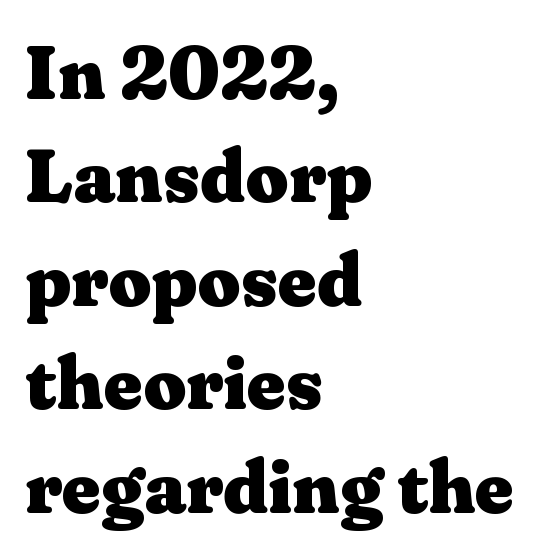
Q: Is the text bold? A: Yes.
Q: Is the text italic (slanted)? A: No, it is upright.
Q: Is the typeface a serif or a sans-serif typeface? A: Serif.
Q: Is the text underlined? A: No.
Q: How is the paragraph aligned? A: Left-aligned.
Q: Is the spacing between letters normal or unusually wide? A: Normal.
Q: Is the spacing between lines tight, normal or loose? A: Normal.
Q: Width (condensed, normal, or wide)? A: Wide.
Q: Stroke contrast? A: Medium.
Q: x-height? A: Medium.
Q: Monospaced? A: No.
